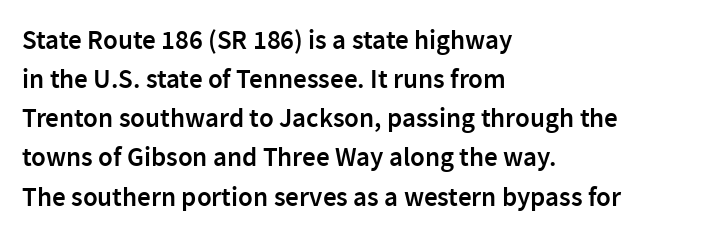
{"italic": "no", "bold": "semi", "underline": "no", "align": "left", "line_spacing": "normal", "line_spacing_ratio": 1.45, "letter_spacing": "normal", "letter_spacing_em": 0.0, "glyph_px": 27}
